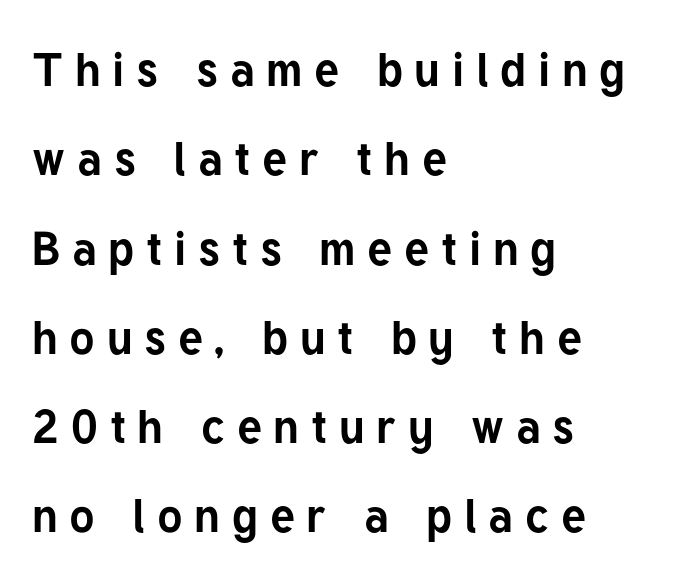
The image shows 47 px bold sans-serif type, upright; set left-aligned, loose line spacing (1.9x), unusually wide letter spacing (+0.25 em), not underlined; low stroke contrast and a medium x-height.
